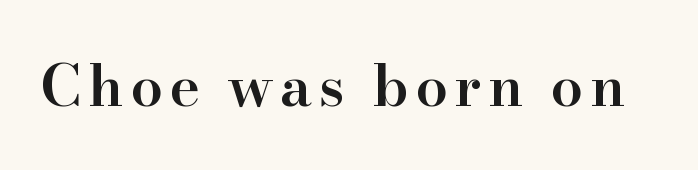
Do the characters align in a grid? No, the font is proportional. Do the letters lean? They stand straight. Does the type have serifs? Yes, each stem ends in a small foot. Firm but not heavy-handed strokes: this text is semibold. Plain, unruled lines of type.
